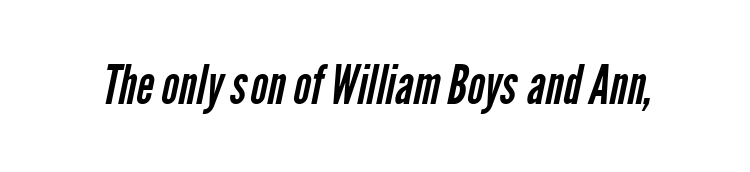
Q: Is the text bold? A: No.
Q: Is the typeface a serif or a sans-serif typeface? A: Sans-serif.
Q: Is the text underlined? A: No.
Q: Is the spacing between letters normal or unusually wide? A: Normal.
Q: Width (condensed, normal, or wide)? A: Condensed.
Q: Stroke contrast? A: Low.
Q: x-height? A: Medium.
Q: Monospaced? A: No.
